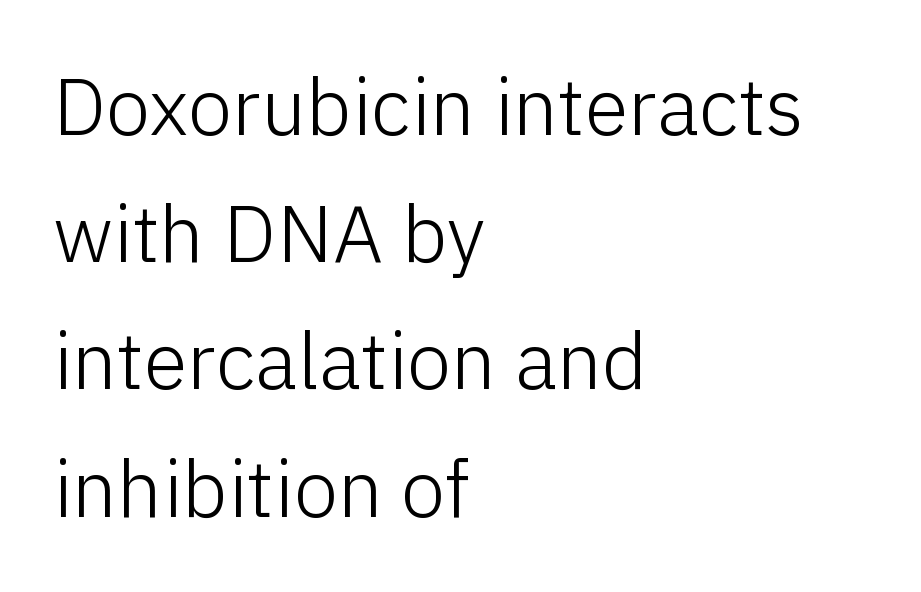
{"serif": "no", "italic": "no", "bold": "no", "weight": "light", "width": "normal", "stroke_contrast": "low", "x_height": "medium", "monospaced": "no", "underline": "no", "align": "left", "line_spacing": "normal", "line_spacing_ratio": 1.59, "letter_spacing": "normal", "letter_spacing_em": 0.0, "glyph_px": 80}
